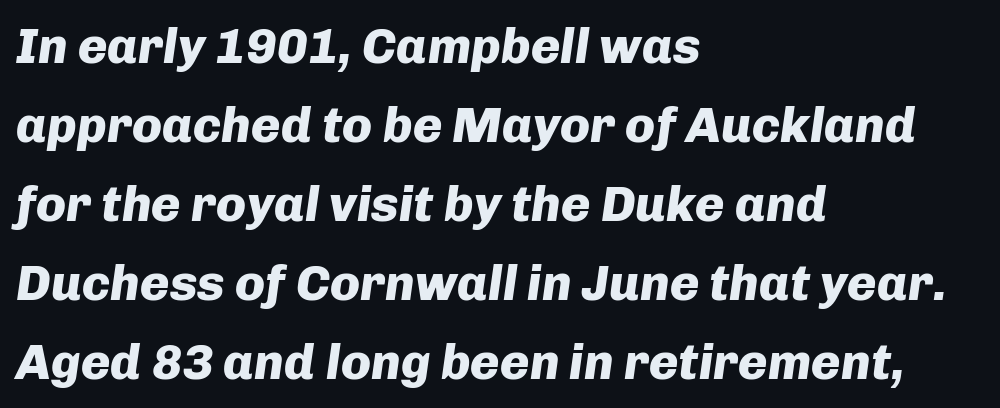
{"italic": "yes", "lean": "right", "slant_degrees": 8, "bold": "yes", "weight": "heavy", "width": "normal", "stroke_contrast": "low", "x_height": "medium", "monospaced": "no", "underline": "no", "align": "left", "line_spacing": "normal", "line_spacing_ratio": 1.58, "letter_spacing": "normal", "letter_spacing_em": 0.0, "glyph_px": 50}
